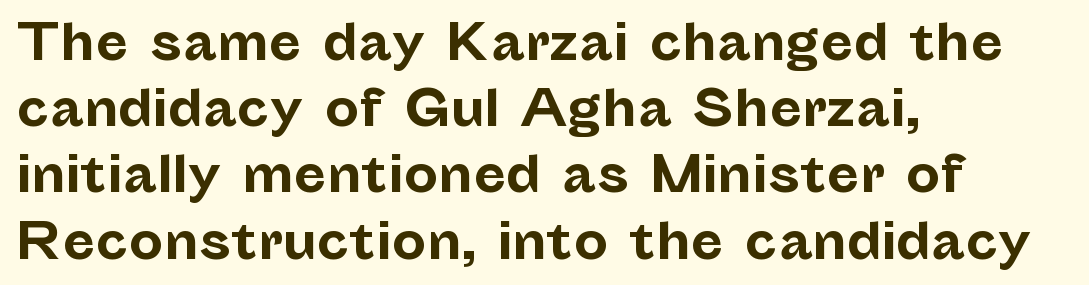
The image shows 48 px bold sans-serif type, upright; set left-aligned, normal line spacing (1.38x), normal letter spacing, not underlined; low stroke contrast and a medium x-height.
